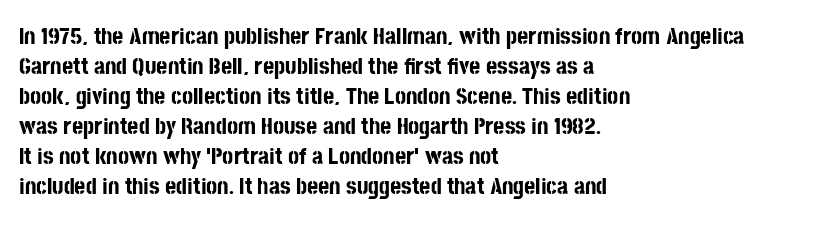
The image shows 24 px bold type, upright; set left-aligned, normal line spacing (1.25x), normal letter spacing, not underlined.
